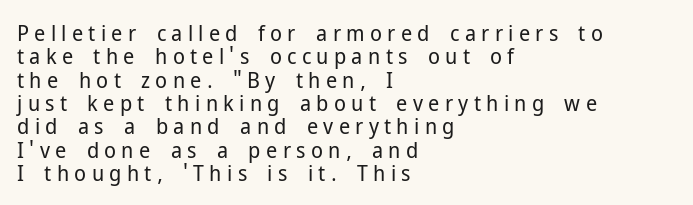
The image shows 22 px text type, upright; set left-aligned, tight line spacing (1.06x), unusually wide letter spacing (+0.24 em), not underlined.
